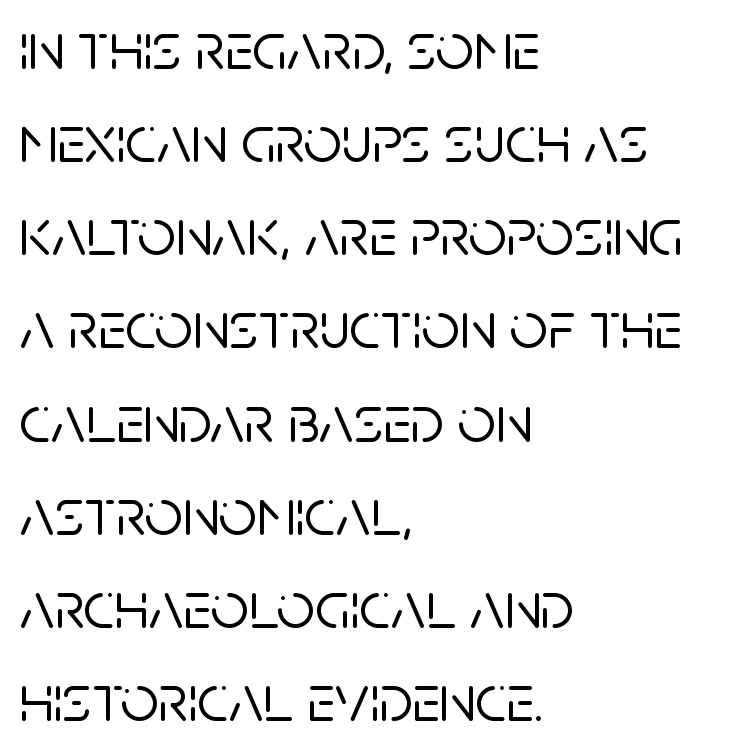
Every stem runs plumb, perpendicular to the baseline. Spacing verdict: proportional, widths tailored to each character. Whoever set this chose a conventional vertical rhythm. No word sits above an underline.
